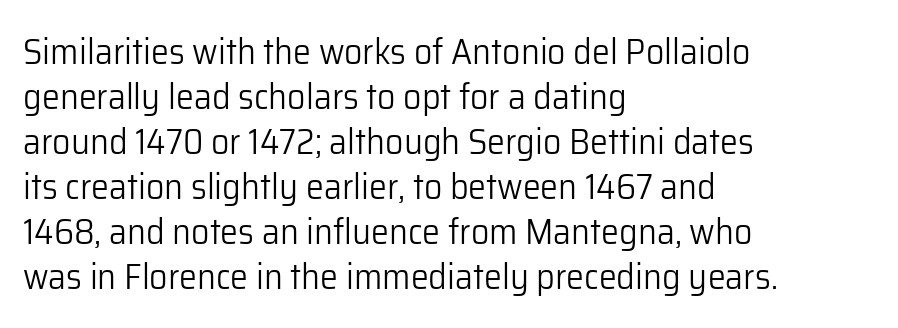
Q: Is the text bold? A: No.
Q: Is the text italic (slanted)? A: No, it is upright.
Q: Is the typeface a serif or a sans-serif typeface? A: Sans-serif.
Q: Is the text underlined? A: No.
Q: How is the paragraph aligned? A: Left-aligned.
Q: Is the spacing between letters normal or unusually wide? A: Normal.
Q: Is the spacing between lines tight, normal or loose? A: Normal.
Q: Width (condensed, normal, or wide)? A: Normal.
Q: Stroke contrast? A: Low.
Q: x-height? A: Medium.
Q: Monospaced? A: No.
